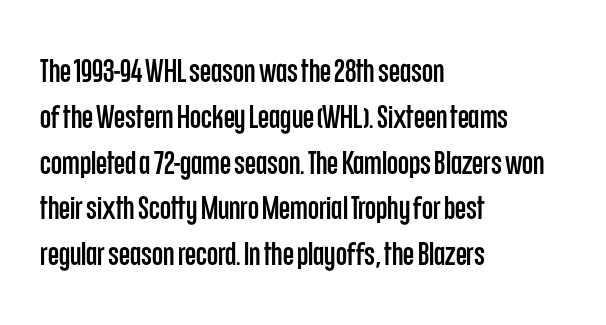
Q: Is the text italic (slanted)? A: No, it is upright.
Q: Is the typeface a serif or a sans-serif typeface? A: Sans-serif.
Q: Is the text underlined? A: No.
Q: How is the paragraph aligned? A: Left-aligned.
Q: Is the spacing between letters normal or unusually wide? A: Normal.
Q: Is the spacing between lines tight, normal or loose? A: Normal.
Q: Width (condensed, normal, or wide)? A: Condensed.
Q: Stroke contrast? A: Low.
Q: x-height? A: Large.
Q: Monospaced? A: No.
